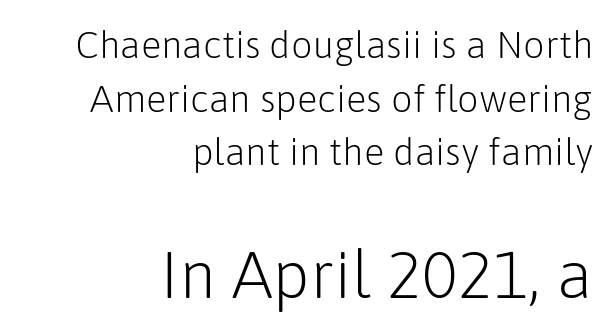
{"serif": "no", "italic": "no", "bold": "no", "weight": "light", "width": "normal", "stroke_contrast": "low", "x_height": "medium", "monospaced": "no", "underline": "no", "align": "right", "line_spacing": "normal", "line_spacing_ratio": 1.41, "letter_spacing": "normal", "letter_spacing_em": 0.0, "larger_block": "second", "size_ratio": 1.74, "glyph_px": 66}
